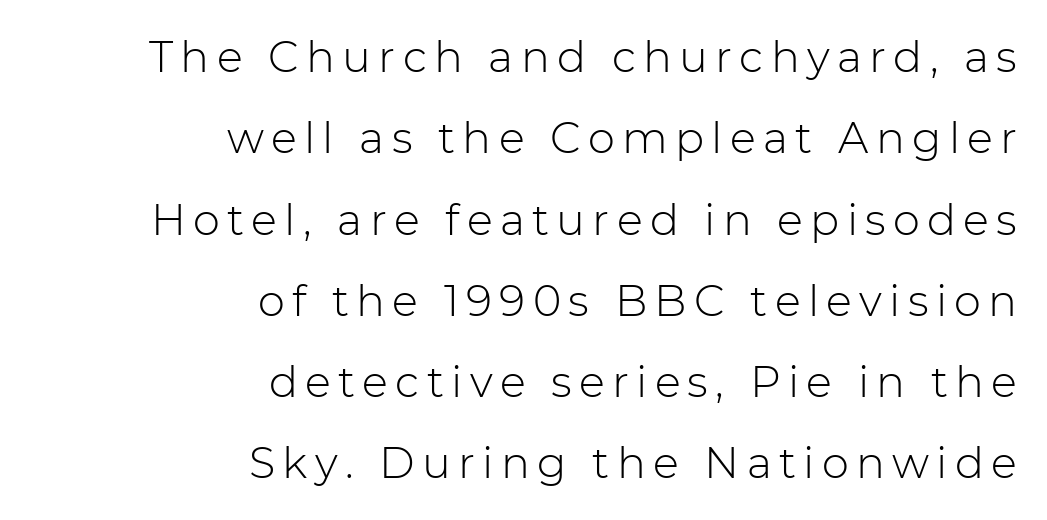
The image shows 43 px light sans-serif type, upright; set right-aligned, line spacing 1.89x, not underlined; low stroke contrast and a medium x-height.
